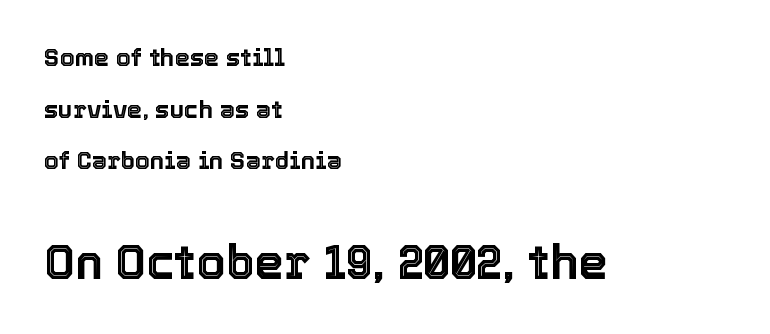
Q: Is the text italic (slanted)? A: No, it is upright.
Q: Is the text underlined? A: No.
Q: How is the paragraph aligned? A: Left-aligned.
Q: Is the spacing between letters normal or unusually wide? A: Normal.
Q: Is the spacing between lines tight, normal or loose? A: Loose.
Q: Which block of text is set in a larger size, the first (top) or the second (bottom)? A: The second (bottom) one.
Q: Width (condensed, normal, or wide)? A: Normal.
Q: x-height? A: Medium.
Q: Monospaced? A: No.
